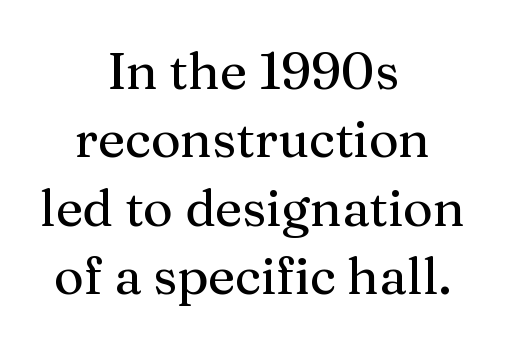
I'd call this a serif setting — the letters wear small feet. No word sits above an underline. This sample has the flowing, uneven cadence of proportional lettering. Tracking value appears to be zero — textbook default spacing.
